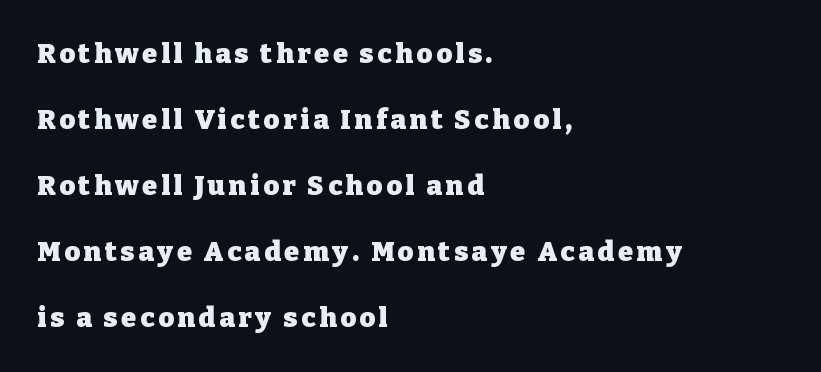
Q: Is the text bold? A: Yes.
Q: Is the text italic (slanted)? A: No, it is upright.
Q: Is the text underlined? A: No.
Q: How is the paragraph aligned? A: Left-aligned.
Q: Is the spacing between lines tight, normal or loose? A: Loose.
